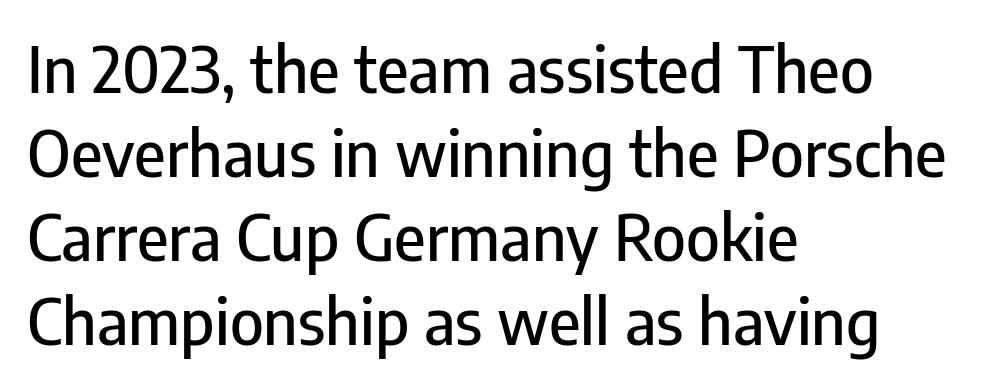
The image shows 64 px condensed sans-serif type, upright; set left-aligned, normal line spacing (1.31x), normal letter spacing, not underlined; low stroke contrast and a medium x-height.
